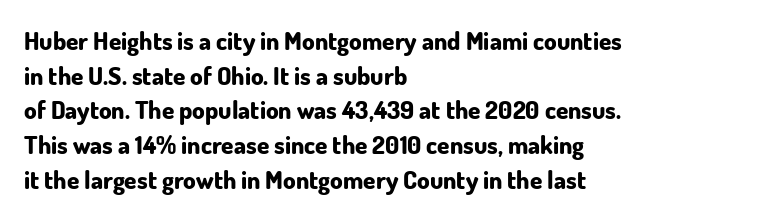
The image shows 25 px bold type, upright; set left-aligned, normal line spacing (1.39x), normal letter spacing, not underlined.
